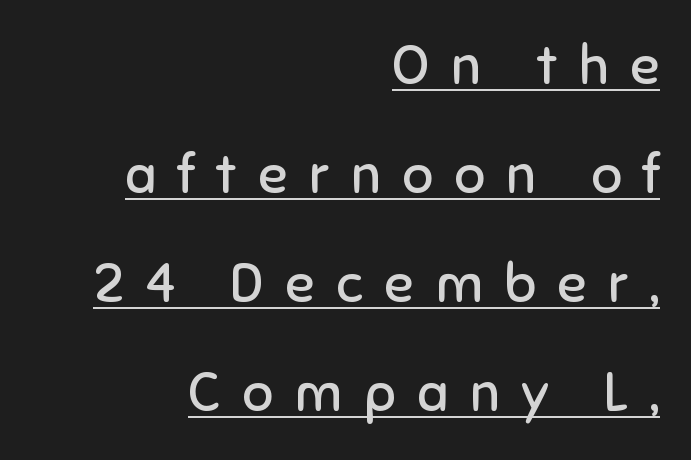
The image shows 54 px regular-weight sans-serif type, upright; set right-aligned, loose line spacing (2.02x), unusually wide letter spacing (+0.4 em), underlined; low stroke contrast and a medium x-height.
